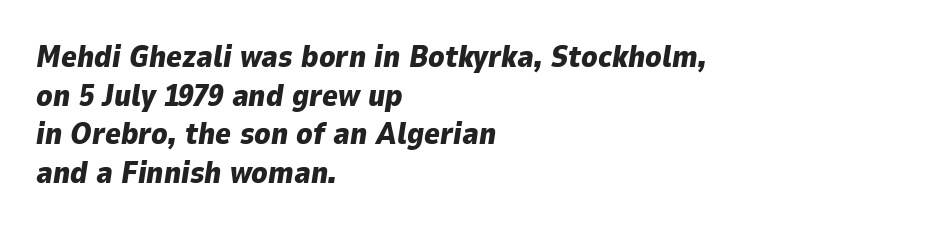
You can tell it's italic because the verticals aren't actually vertical. Horizontally, the lines are justified to the leading edge only. Note the varied advance widths — an 'i' is clearly narrower than an 'm'. Honestly, the row spacing looks completely unremarkable.
